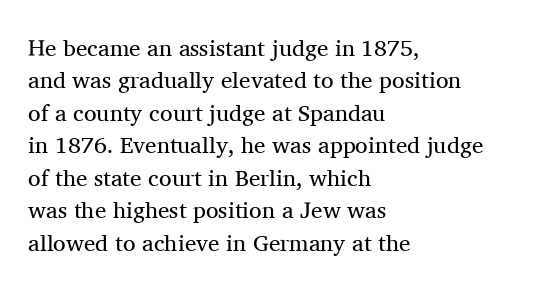
The image shows 23 px text type, upright; set left-aligned, normal line spacing (1.41x), normal letter spacing, not underlined.
